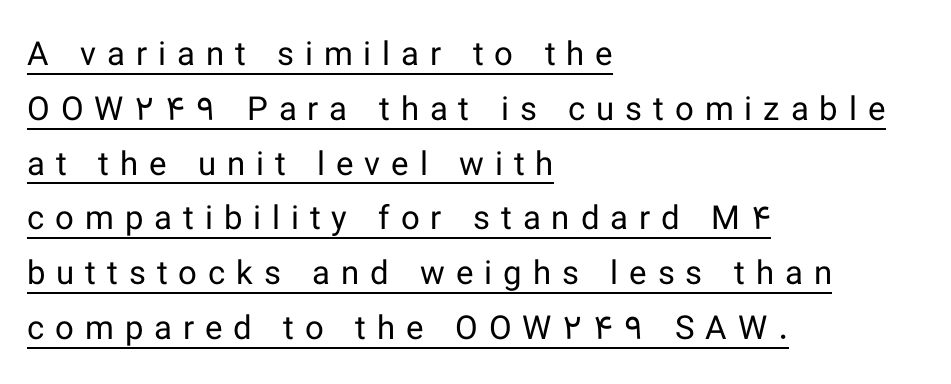
The image shows 33 px regular-weight sans-serif type, upright; set left-aligned, normal line spacing (1.66x), unusually wide letter spacing (+0.33 em), underlined; low stroke contrast and a medium x-height.
